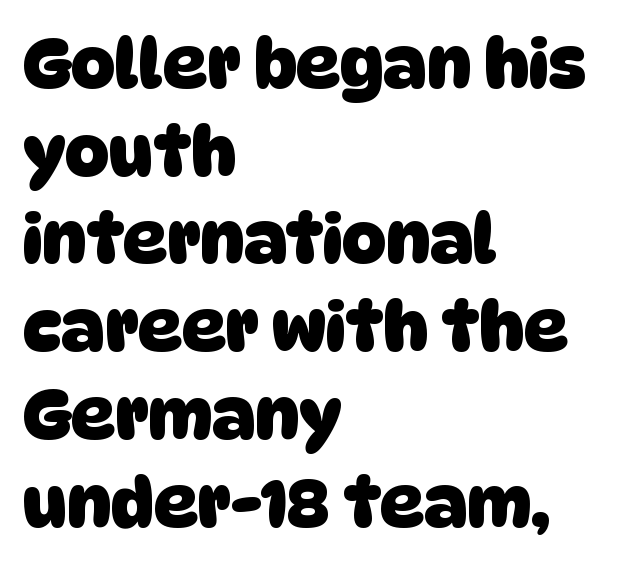
{"serif": "no", "bold": "yes", "weight": "heavy", "width": "normal", "stroke_contrast": "low", "x_height": "large", "monospaced": "no", "underline": "no", "align": "left", "line_spacing": "normal", "line_spacing_ratio": 1.29, "letter_spacing": "normal", "letter_spacing_em": 0.0, "glyph_px": 68}
